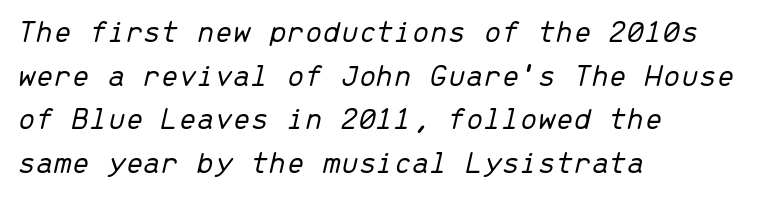
The image shows 32 px light type, italic (leaning right), monospaced; set left-aligned, normal line spacing (1.36x), normal letter spacing, not underlined; low stroke contrast and a medium x-height.
